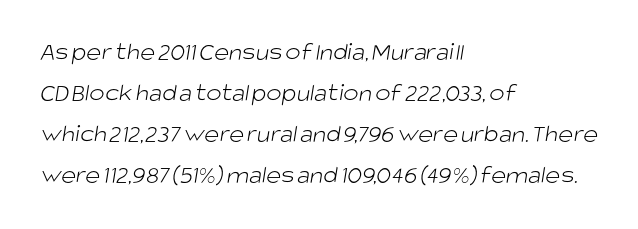
{"bold": "no", "underline": "no", "align": "left", "line_spacing": "normal", "line_spacing_ratio": 1.58, "letter_spacing": "normal", "letter_spacing_em": 0.0, "glyph_px": 26}
